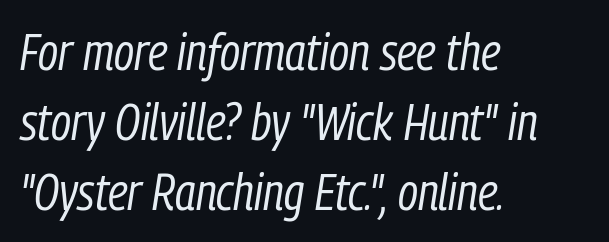
{"italic": "yes", "lean": "right", "slant_degrees": 9, "bold": "no", "weight": "regular", "width": "condensed", "stroke_contrast": "low", "x_height": "medium", "monospaced": "no", "underline": "no", "align": "left", "line_spacing": "normal", "line_spacing_ratio": 1.37, "letter_spacing": "normal", "letter_spacing_em": 0.0, "glyph_px": 51}
